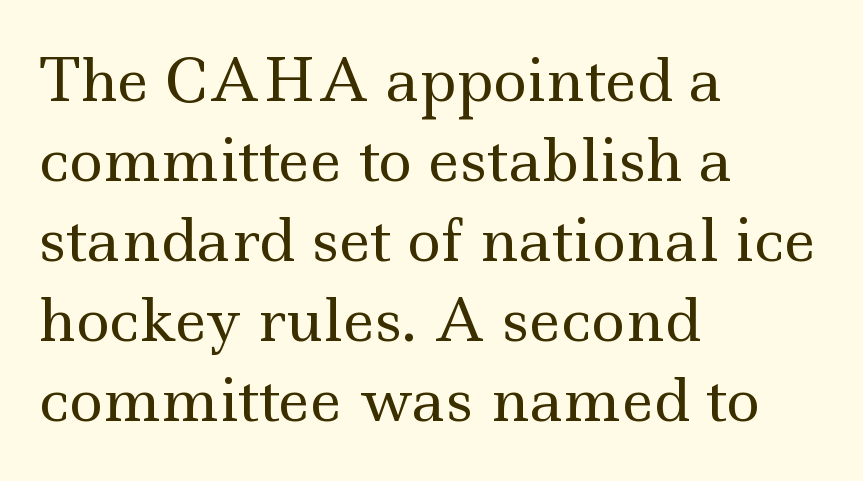
Nobody touched the tracking dial on this one. The passage shown is not underscored anywhere. Is this a heavy cut? Hardly; it is regular or lighter. These lines stack with their left ends in a neat column.
